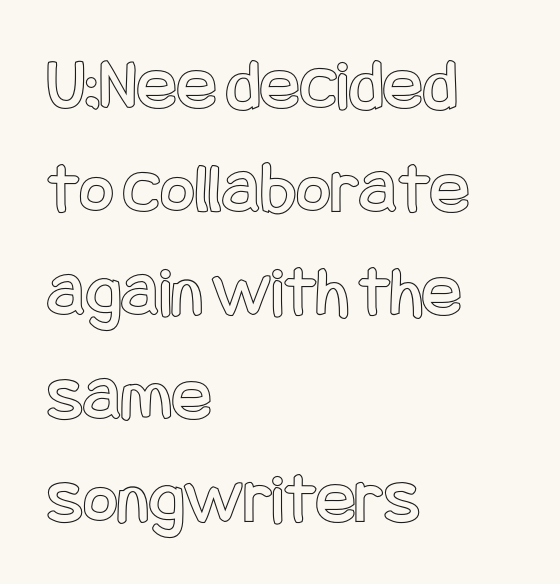
The rendering anchors every line to the left-hand side. Posture: straight, roman, zero tilt. The type is set solid horizontally, with unmodified tracking. A clean baseline with only descenders dipping below it. Horizontal bands of white between lines are of average thickness.
